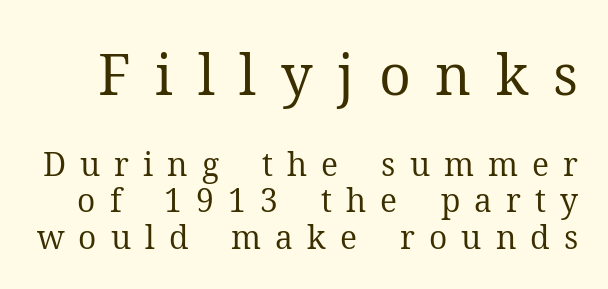
The gaps between neighbouring characters are conspicuously large. Note the varied advance widths — an 'i' is clearly narrower than an 'm'. Closely set lines give the paragraph a compact silhouette. Caption: upper text group enlarged, lower text group reduced.
